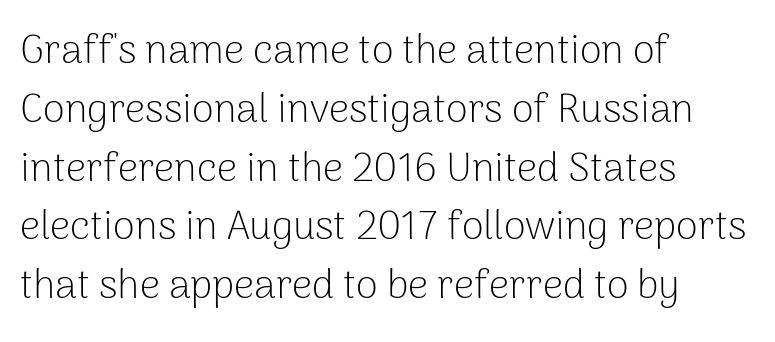
The image shows 40 px light sans-serif type, upright; set left-aligned, normal line spacing (1.47x), normal letter spacing, not underlined; low stroke contrast and a medium x-height.
